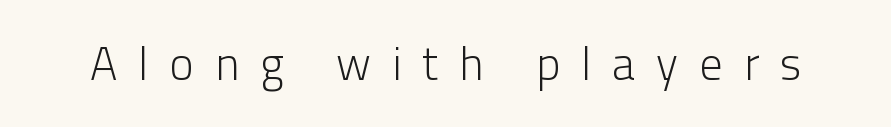
Q: Is the text bold? A: No.
Q: Is the text italic (slanted)? A: No, it is upright.
Q: Is the typeface a serif or a sans-serif typeface? A: Sans-serif.
Q: Is the text underlined? A: No.
Q: Is the spacing between letters normal or unusually wide? A: Unusually wide.
Q: Width (condensed, normal, or wide)? A: Normal.
Q: Stroke contrast? A: Low.
Q: x-height? A: Medium.
Q: Monospaced? A: No.
